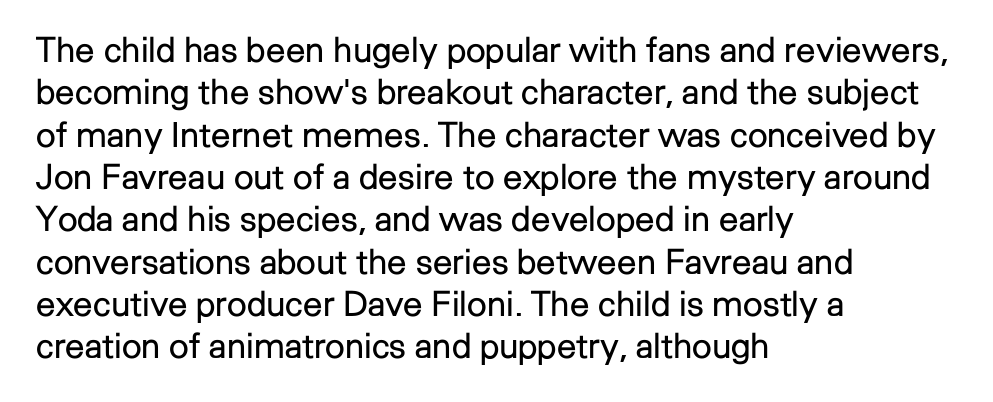
{"serif": "no", "italic": "no", "bold": "no", "weight": "regular", "width": "normal", "stroke_contrast": "low", "x_height": "medium", "monospaced": "no", "underline": "no", "align": "left", "line_spacing_ratio": 1.21, "letter_spacing": "normal", "letter_spacing_em": 0.0, "glyph_px": 35}
